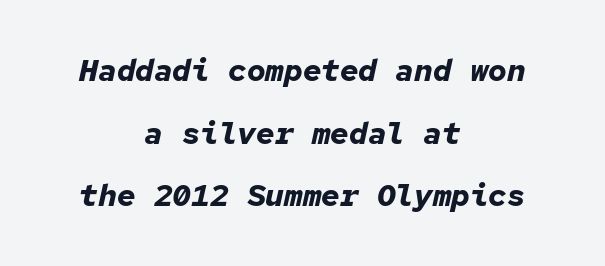
The image shows 31 px bold type, italic (leaning right), monospaced; set centered, loose line spacing (2.02x), normal letter spacing, not underlined; low stroke contrast and a medium x-height.
